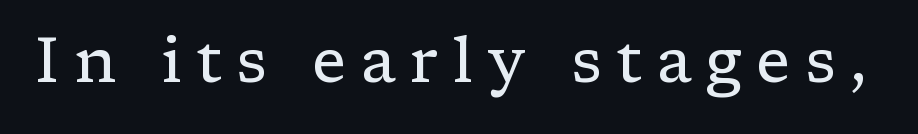
{"serif": "yes", "italic": "no", "bold": "no", "weight": "regular", "width": "normal", "stroke_contrast": "low", "x_height": "medium", "monospaced": "no", "underline": "no", "letter_spacing": "wide", "letter_spacing_em": 0.23, "glyph_px": 63}
